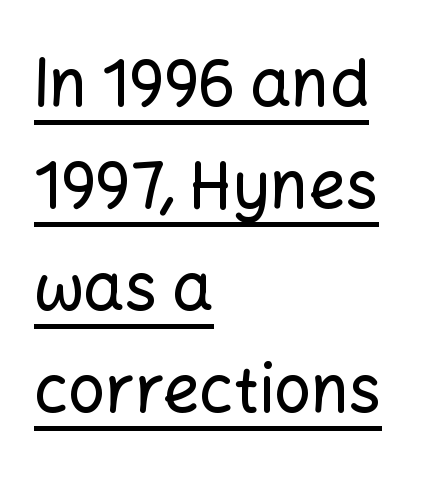
Q: Is the text italic (slanted)? A: No, it is upright.
Q: Is the typeface a serif or a sans-serif typeface? A: Sans-serif.
Q: Is the text underlined? A: Yes.
Q: How is the paragraph aligned? A: Left-aligned.
Q: Is the spacing between letters normal or unusually wide? A: Normal.
Q: Is the spacing between lines tight, normal or loose? A: Normal.
Q: Width (condensed, normal, or wide)? A: Normal.
Q: Stroke contrast? A: Low.
Q: x-height? A: Medium.
Q: Monospaced? A: No.
